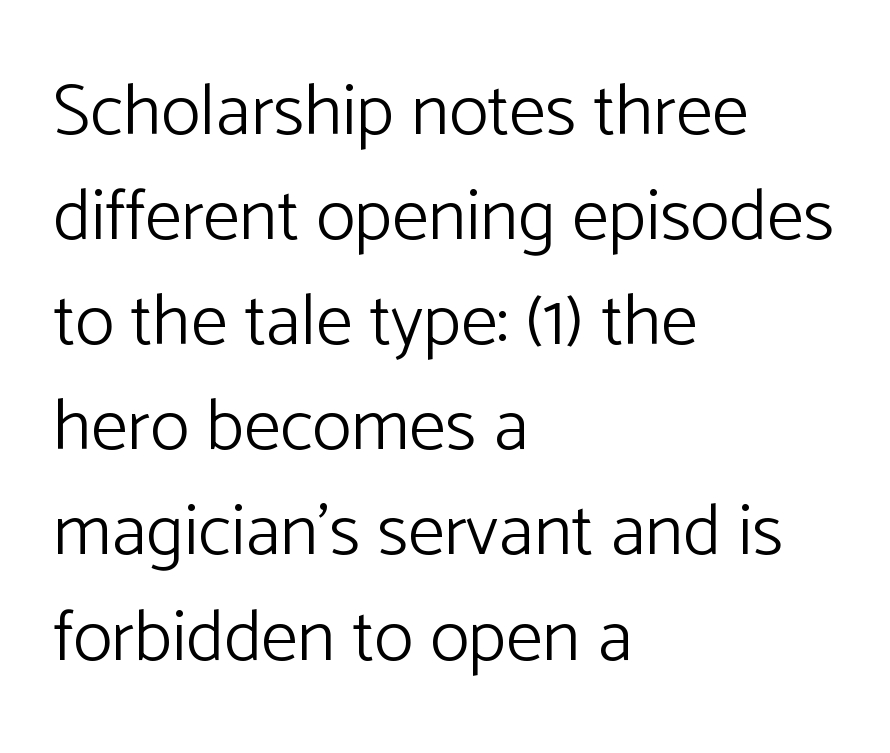
The image shows 73 px light sans-serif type, upright; set left-aligned, normal line spacing (1.44x), normal letter spacing, not underlined; low stroke contrast and a medium x-height.
